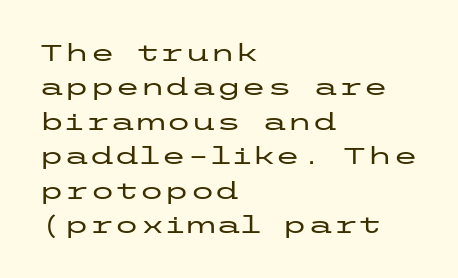
{"italic": "no", "underline": "no", "align": "left", "line_spacing": "normal", "line_spacing_ratio": 1.5, "letter_spacing": "normal", "letter_spacing_em": 0.0, "glyph_px": 23}
